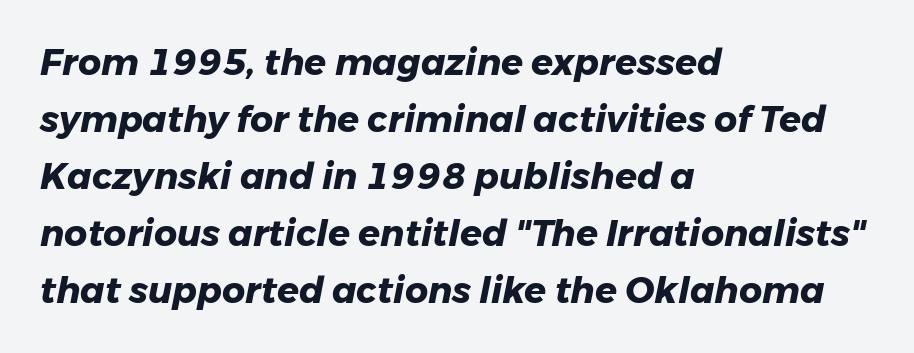
The letters are slanted; this is an italic face. Underlining? Definitely not there. The face used here is rendered with its standard letterfit. This sample is left-justified, so line endings fall wherever the words run out. Looks like regular typesetting: each glyph gets only the width it needs. The sample has been set heavy, in full bold.
